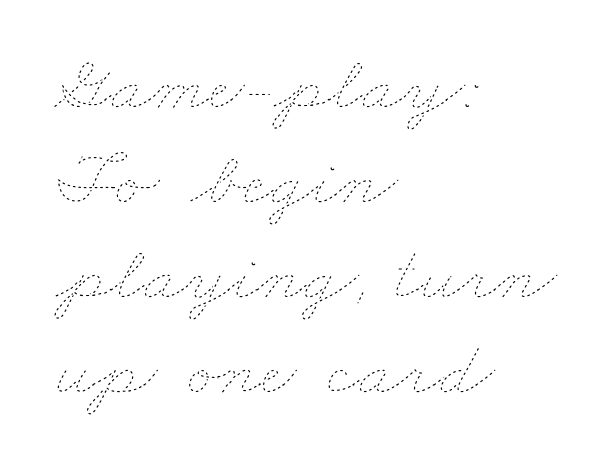
Think of a printed novel: that variable character pitch is what you see here. The strokes carry an ordinary text weight at most. Honestly, there is no underline to notice here at all. A classic flush-left, rag-right setting is used for this passage. Nothing unusual about the tracking: characters are spaced as the font intends.
